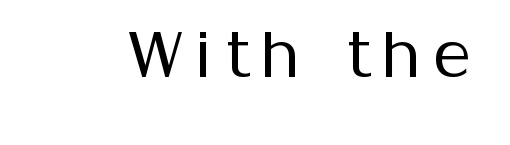
The image shows 64 px regular-weight sans-serif type, upright; set unusually wide letter spacing (+0.2 em), not underlined; medium stroke contrast and a medium x-height.
